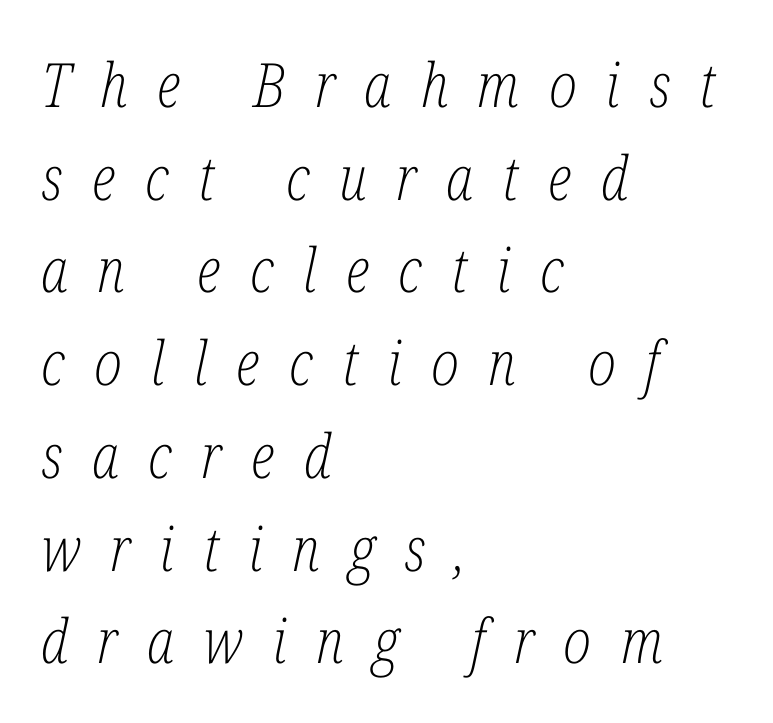
Q: Is the text bold? A: No.
Q: Is the text italic (slanted)? A: Yes, it leans right by about 12 degrees.
Q: Is the typeface a serif or a sans-serif typeface? A: Serif.
Q: Is the text underlined? A: No.
Q: How is the paragraph aligned? A: Left-aligned.
Q: Is the spacing between letters normal or unusually wide? A: Unusually wide.
Q: Is the spacing between lines tight, normal or loose? A: Normal.
Q: Width (condensed, normal, or wide)? A: Condensed.
Q: Stroke contrast? A: Low.
Q: x-height? A: Medium.
Q: Monospaced? A: No.
